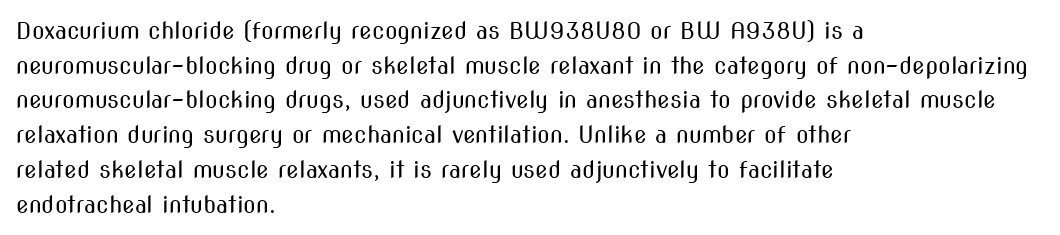
{"italic": "no", "bold": "no", "underline": "no", "align": "left", "line_spacing": "normal", "line_spacing_ratio": 1.51, "letter_spacing": "normal", "letter_spacing_em": 0.0, "glyph_px": 23}
